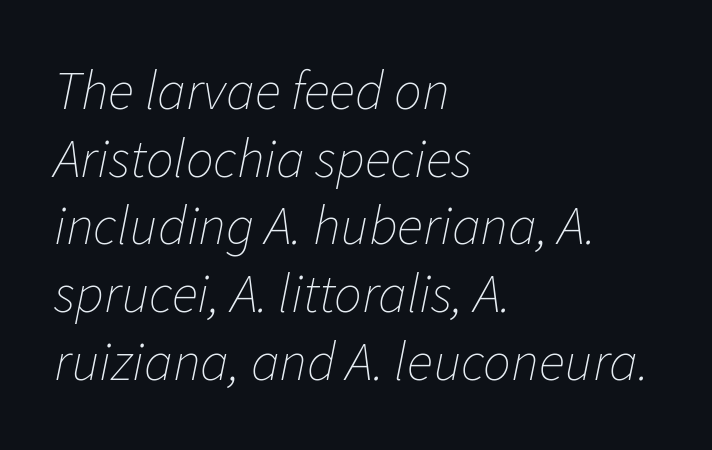
Tracking value appears to be zero — textbook default spacing. Designer's note — italics engaged. The passage shown is not bold in any degree. Character widths vary here, with narrow letters taking less room than wide ones.
